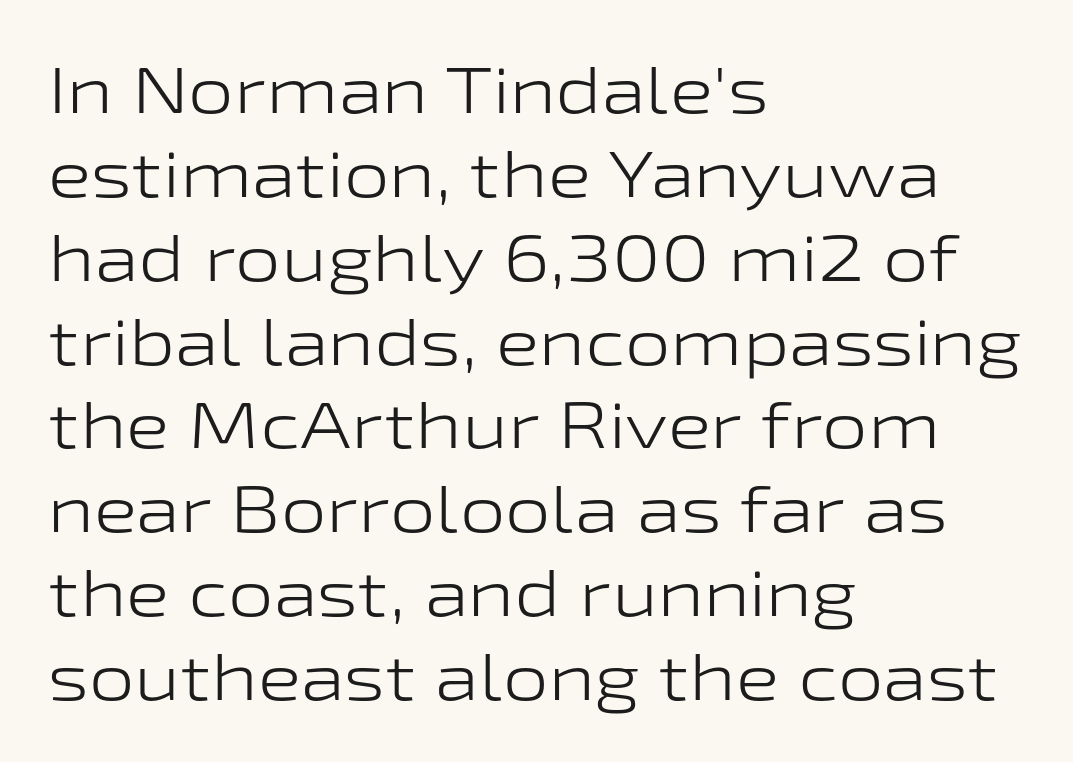
Q: Is the text bold? A: No.
Q: Is the text italic (slanted)? A: No, it is upright.
Q: Is the typeface a serif or a sans-serif typeface? A: Sans-serif.
Q: Is the text underlined? A: No.
Q: How is the paragraph aligned? A: Left-aligned.
Q: Is the spacing between letters normal or unusually wide? A: Normal.
Q: Is the spacing between lines tight, normal or loose? A: Normal.
Q: Width (condensed, normal, or wide)? A: Wide.
Q: Stroke contrast? A: Low.
Q: x-height? A: Medium.
Q: Monospaced? A: No.
